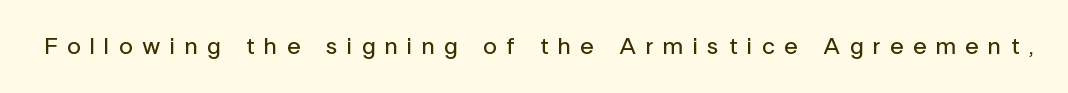
Q: Is the text italic (slanted)? A: No, it is upright.
Q: Is the text underlined? A: No.
Q: Is the spacing between letters normal or unusually wide? A: Unusually wide.
